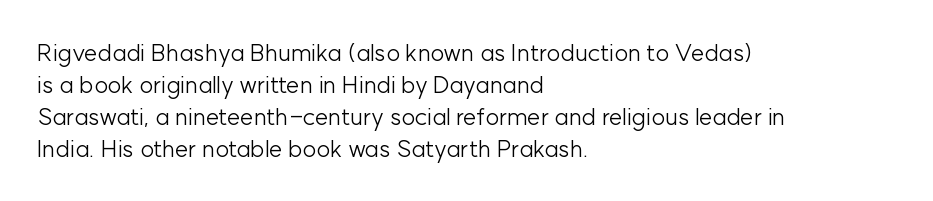
A bare baseline throughout the passage. Does the lettering tilt? It doesn't — this is upright. Leftover space on each line is placed entirely after the last word. Regarding leading, the lines here are spaced in the standard way. Inter-character spacing is left at the font's built-in metrics. Compared with a typical body face, this is equally light or lighter still.
